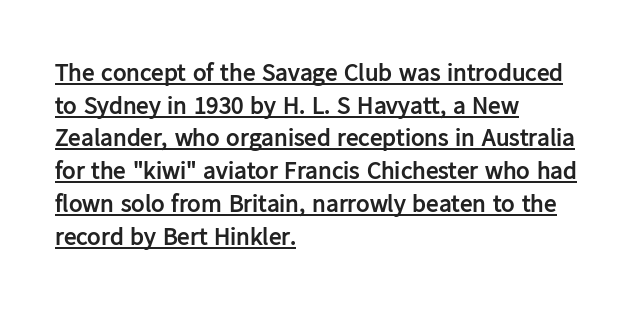
{"italic": "no", "bold": "yes", "underline": "yes", "align": "left", "line_spacing": "normal", "line_spacing_ratio": 1.31, "letter_spacing": "normal", "letter_spacing_em": 0.0, "glyph_px": 25}
